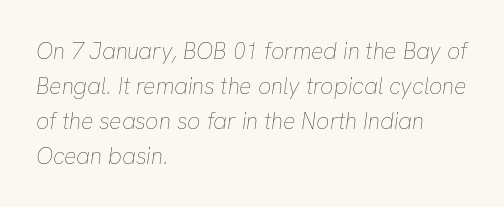
{"italic": "yes", "lean": "right", "slant_degrees": 8, "bold": "no", "underline": "no", "align": "left", "line_spacing": "normal", "line_spacing_ratio": 1.52, "letter_spacing": "normal", "letter_spacing_em": 0.0, "glyph_px": 23}
